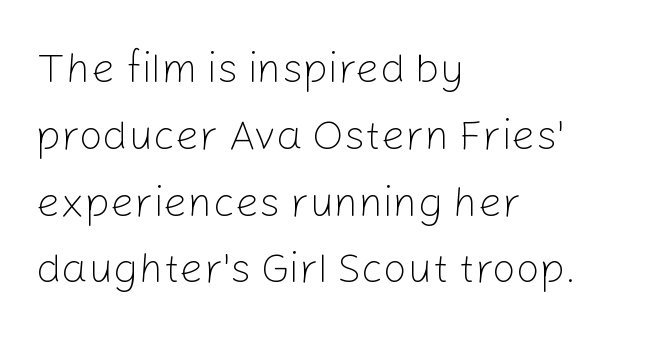
The image shows 42 px light sans-serif type, upright; set left-aligned, normal line spacing (1.59x), normal letter spacing, not underlined; low stroke contrast and a medium x-height.
